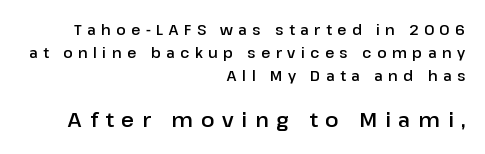
The image shows 20 px text type, upright; set right-aligned, normal line spacing (1.65x), unusually wide letter spacing (+0.39 em), not underlined; the second (bottom) block is 1.43x larger.
